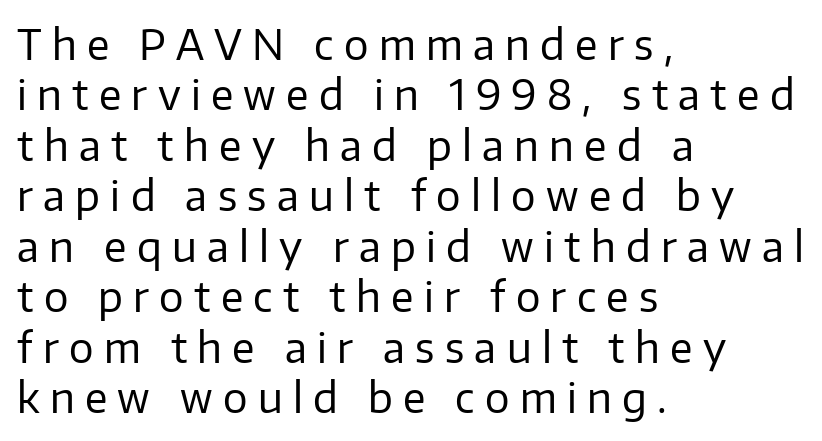
{"serif": "no", "italic": "no", "bold": "no", "weight": "regular", "width": "normal", "stroke_contrast": "low", "x_height": "medium", "monospaced": "no", "underline": "no", "align": "left", "line_spacing_ratio": 1.23, "letter_spacing": "wide", "letter_spacing_em": 0.25, "glyph_px": 41}
